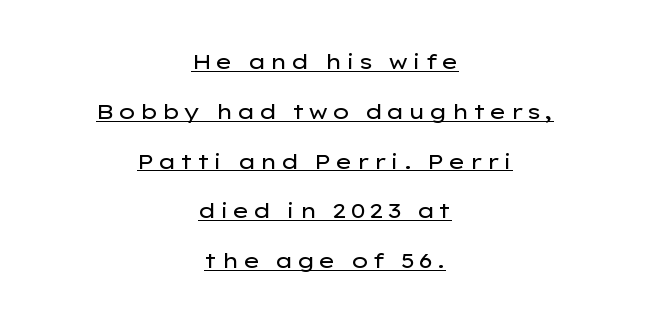
Q: Is the text bold? A: No.
Q: Is the text italic (slanted)? A: No, it is upright.
Q: Is the text underlined? A: Yes.
Q: How is the paragraph aligned? A: Centered.
Q: Is the spacing between lines tight, normal or loose? A: Loose.
